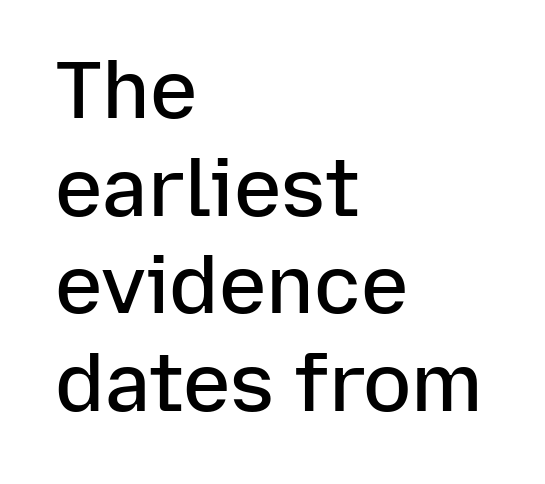
Note the varied advance widths — an 'i' is clearly narrower than an 'm'. What stands out about the letter spacing? Nothing — it is the standard amount. Posture: straight, roman, zero tilt. The letters are semibold — heavier than regular but short of a full bold. A sans-serif font was chosen for this passage. The paragraph has a hard left edge and a soft right edge.
